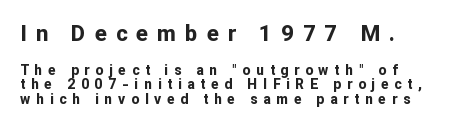
No italicization has been applied; the sample stays upright. This layout puts the oversized block above and the modest block below. A typesetter would call this heavily tracked-out type. Type without underlining. The space between consecutive lines is stingy. Weight: bold.
